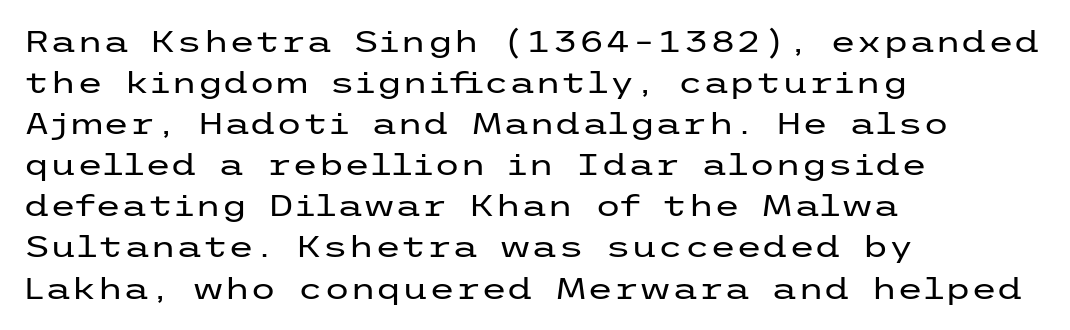
Is the type heavy? It reads as light-to-regular instead. The leading is moderate, giving the passage an even texture. Line starts are locked; line ends wander. The letters stand straight up with perfectly vertical stems.
